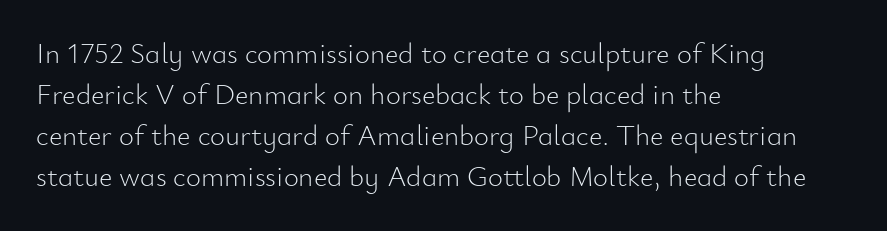
The letters look calm and open, with moderate or lighter stems. The passage shown is not underscored anywhere. Do the characters align in a grid? No, the font is proportional. Unlike italic type, these characters show no tilt at all.
